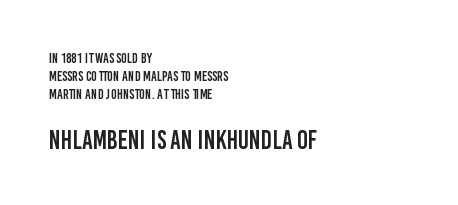
Q: Is the text italic (slanted)? A: No, it is upright.
Q: Is the text underlined? A: No.
Q: How is the paragraph aligned? A: Left-aligned.
Q: Is the spacing between letters normal or unusually wide? A: Normal.
Q: Is the spacing between lines tight, normal or loose? A: Normal.
Q: Which block of text is set in a larger size, the first (top) or the second (bottom)? A: The second (bottom) one.
